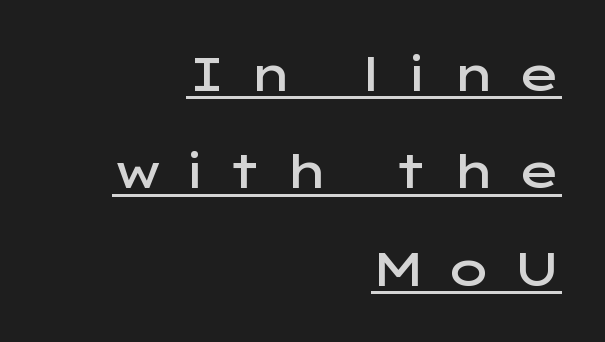
Is there an underline? Yes — a line sits under the letters. The letters are semibold — heavier than regular but short of a full bold. Does the lettering tilt? It doesn't — this is upright. The tracking jumps out immediately: characters are airy and widely separated. Line ends are locked; line starts wander. Examine the stroke ends and you'll find no serifs.
